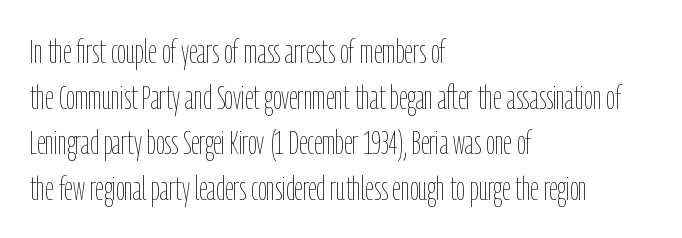
{"italic": "no", "bold": "no", "weight": "thin", "width": "condensed", "stroke_contrast": "low", "x_height": "medium", "monospaced": "no", "underline": "no", "align": "left", "line_spacing": "normal", "line_spacing_ratio": 1.34, "letter_spacing": "normal", "letter_spacing_em": 0.0, "glyph_px": 34}
